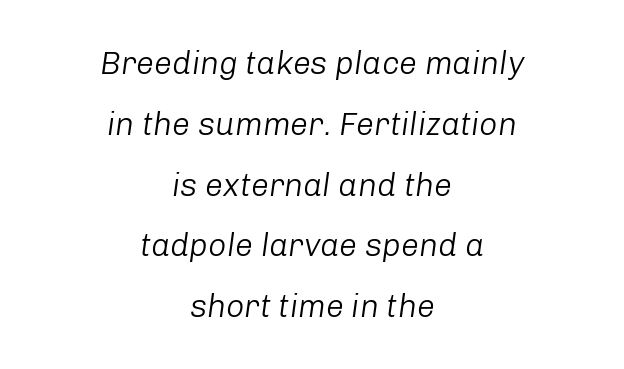
The image shows 32 px light type, italic (leaning right); set centered, loose line spacing (1.9x), normal letter spacing, not underlined; low stroke contrast and a medium x-height.
